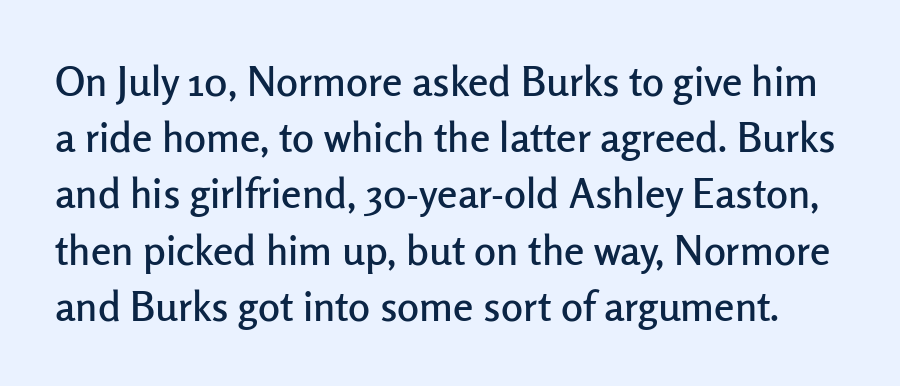
The image shows 41 px sans-serif type, upright; set normal line spacing (1.37x), normal letter spacing, not underlined; low stroke contrast and a medium x-height.
